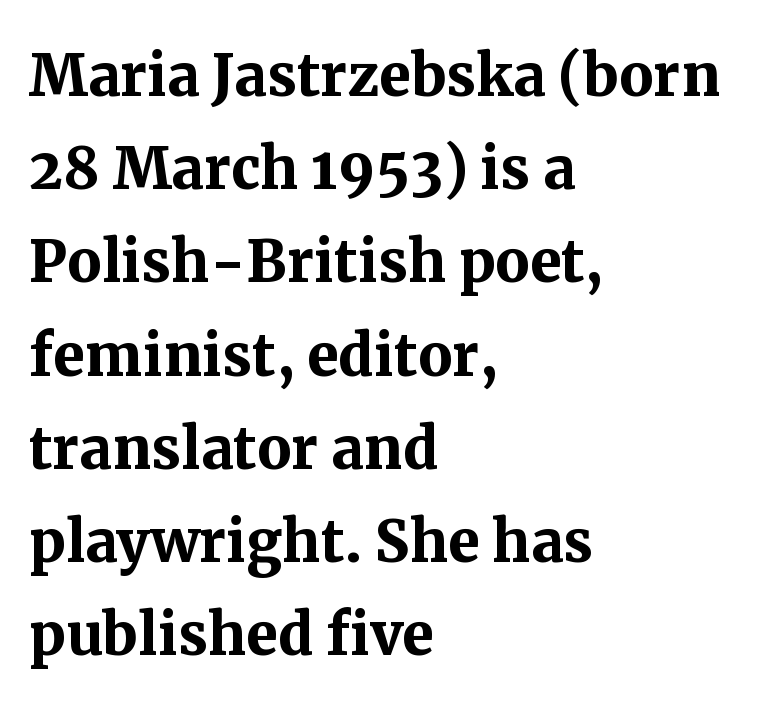
Honestly, there is no underline to notice here at all. This rendering uses left alignment, leaving the right contour irregular. The glyphs in this specimen are seriffed. The rendering uses natural spacing where letterforms have individual widths. The glyphs have the mass of a bold cut. The type sits square on the baseline with zero lean.
